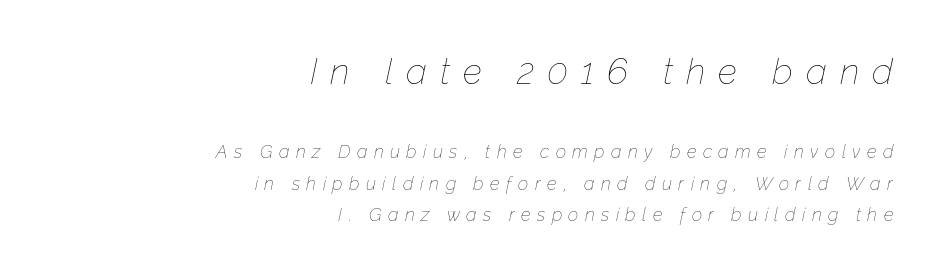
Q: Is the text bold? A: No.
Q: Is the text italic (slanted)? A: Yes, it leans right by about 12 degrees.
Q: Is the text underlined? A: No.
Q: How is the paragraph aligned? A: Right-aligned.
Q: Is the spacing between letters normal or unusually wide? A: Unusually wide.
Q: Which block of text is set in a larger size, the first (top) or the second (bottom)? A: The first (top) one.
Q: Width (condensed, normal, or wide)? A: Normal.
Q: Stroke contrast? A: Low.
Q: x-height? A: Medium.
Q: Monospaced? A: No.
